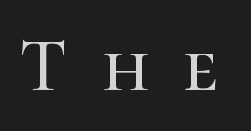
Q: Is the text italic (slanted)? A: No, it is upright.
Q: Is the typeface a serif or a sans-serif typeface? A: Serif.
Q: Is the text underlined? A: No.
Q: Is the spacing between letters normal or unusually wide? A: Unusually wide.
Q: Width (condensed, normal, or wide)? A: Normal.
Q: Stroke contrast? A: High.
Q: x-height? A: Medium.
Q: Monospaced? A: No.
